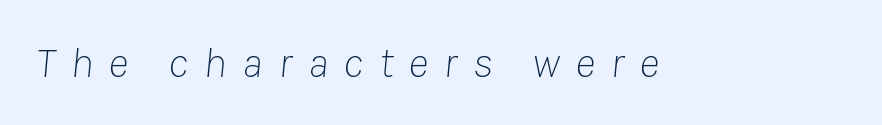
{"italic": "yes", "lean": "right", "slant_degrees": 8, "bold": "no", "weight": "thin", "width": "normal", "stroke_contrast": "low", "x_height": "medium", "monospaced": "no", "underline": "no", "letter_spacing": "wide", "letter_spacing_em": 0.35, "glyph_px": 44}
